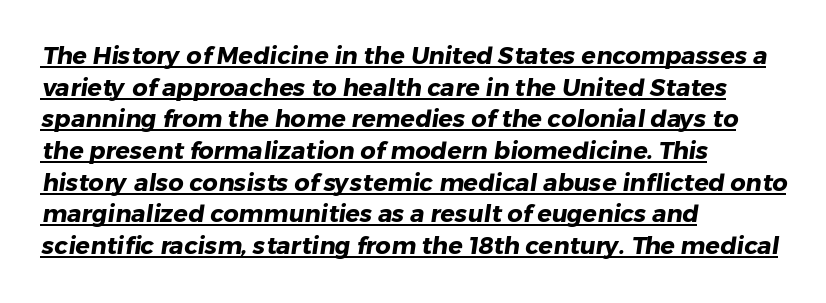
This is heavy type, rendered in bold. Tracking here is standard; glyphs follow each other at the usual distance. Which margin do the lines hug? The left one — the right edge is uneven. A normal amount of white space separates one row of letters from the next. The rendering uses the underline text-decoration.
